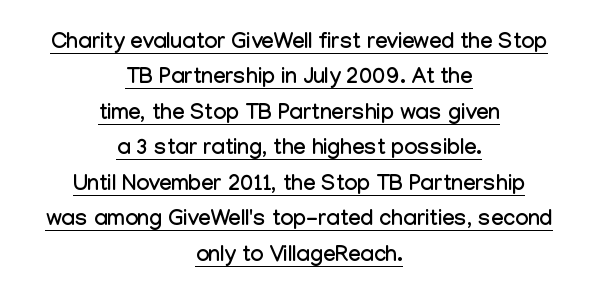
Italic: no, the glyphs are upright roman. This sample keeps an unexceptional amount of space between lines. Beneath each row of characters lies a ruled line. Here the glyphs are tracked normally, forming tight word shapes. One-word summary of the alignment: center.
